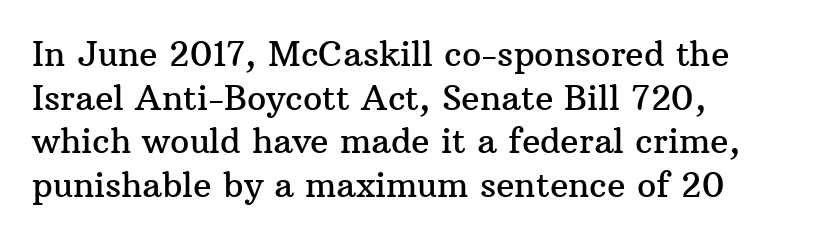
{"serif": "yes", "italic": "no", "width": "normal", "stroke_contrast": "medium", "x_height": "medium", "monospaced": "no", "underline": "no", "align": "left", "line_spacing": "normal", "line_spacing_ratio": 1.28, "letter_spacing": "normal", "letter_spacing_em": 0.0, "glyph_px": 34}
